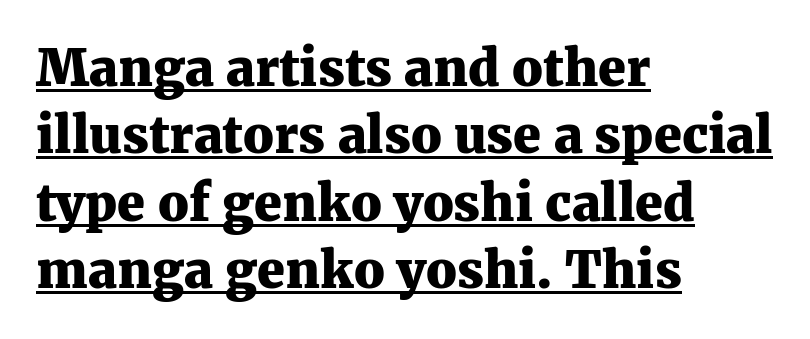
The image shows 50 px heavy serif type, upright; set left-aligned, normal line spacing (1.35x), normal letter spacing, underlined; medium stroke contrast and a medium x-height.
